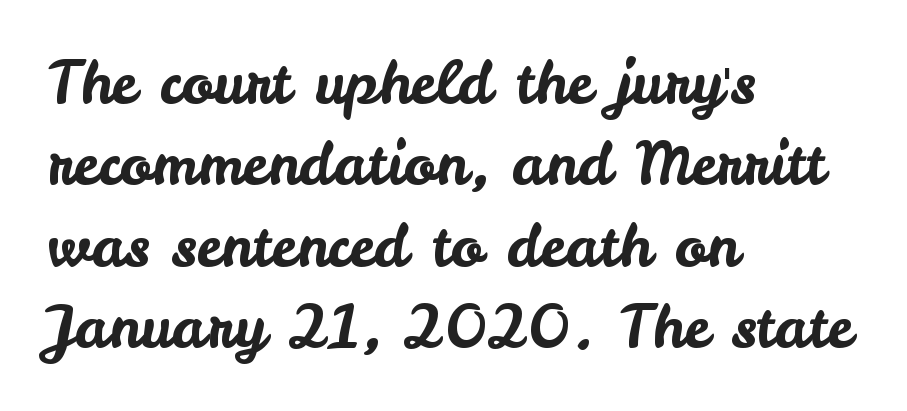
The image shows 59 px sans-serif type; set left-aligned, normal line spacing (1.38x), normal letter spacing, not underlined; low stroke contrast and a small x-height.
